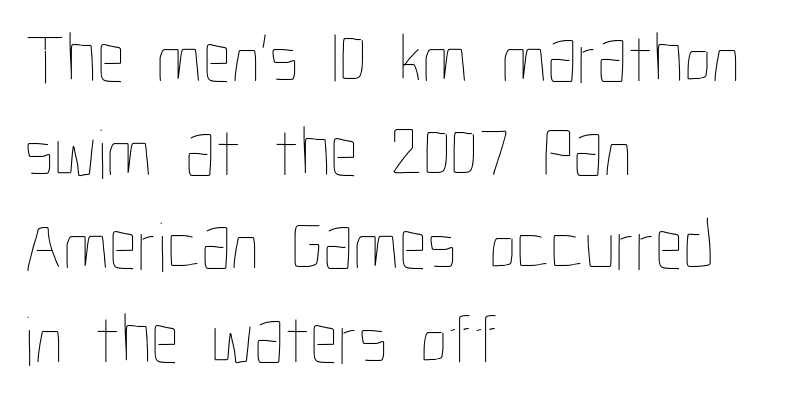
The image shows 71 px thin, condensed type, upright; set left-aligned, normal line spacing (1.32x), normal letter spacing, not underlined; low stroke contrast and a medium x-height.
